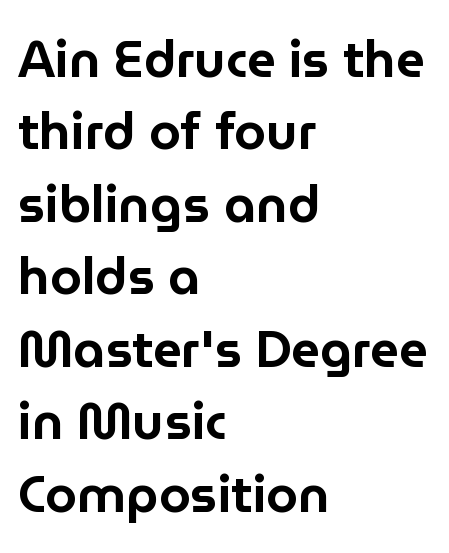
The image shows 51 px sans-serif type, upright; set left-aligned, normal line spacing (1.42x), normal letter spacing, not underlined; low stroke contrast and a medium x-height.
